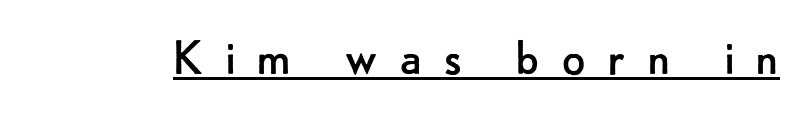
The image shows 56 px regular-weight sans-serif type, upright; set unusually wide letter spacing (+0.37 em), underlined; low stroke contrast and a small x-height.
